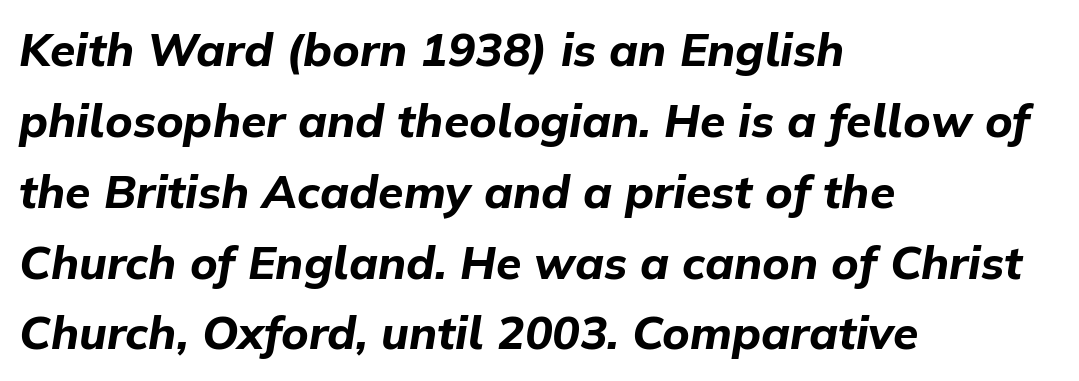
The passage is arranged the way most books set body copy — flush left. The letters advance in unequal steps, a hallmark of proportional type. The string is rendered with underlining switched off. The typesetting leans heavy: a genuine bold. Compared with ordinary roman type, these characters are visibly tilted. Baseline-to-baseline distance is the conventional proportion of letter height.
